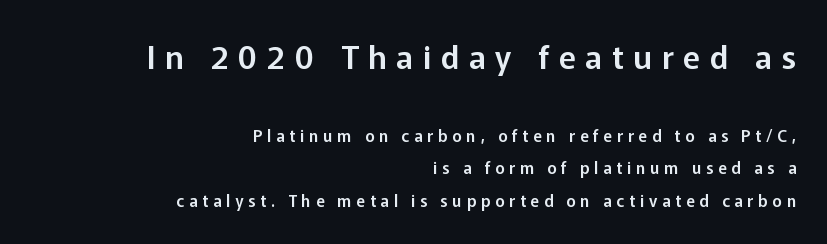
Q: Is the text italic (slanted)? A: No, it is upright.
Q: Is the typeface a serif or a sans-serif typeface? A: Sans-serif.
Q: Is the text underlined? A: No.
Q: How is the paragraph aligned? A: Right-aligned.
Q: Is the spacing between letters normal or unusually wide? A: Unusually wide.
Q: Is the spacing between lines tight, normal or loose? A: Loose.
Q: Which block of text is set in a larger size, the first (top) or the second (bottom)? A: The first (top) one.
Q: Width (condensed, normal, or wide)? A: Normal.
Q: Stroke contrast? A: Low.
Q: x-height? A: Medium.
Q: Monospaced? A: No.
